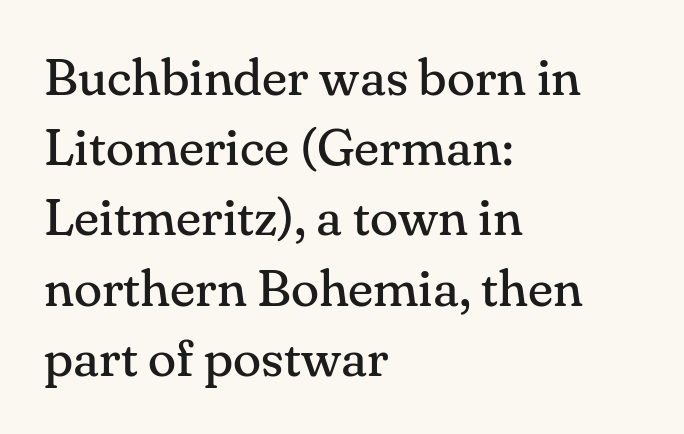
{"serif": "yes", "italic": "no", "bold": "no", "weight": "regular", "width": "normal", "stroke_contrast": "medium", "x_height": "small", "monospaced": "no", "underline": "no", "align": "left", "line_spacing": "normal", "line_spacing_ratio": 1.35, "letter_spacing": "normal", "letter_spacing_em": 0.0, "glyph_px": 52}
